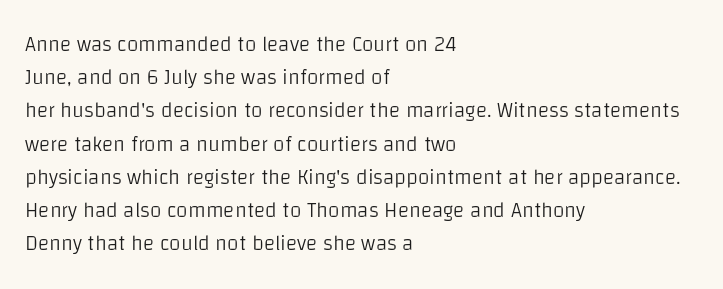
{"italic": "no", "bold": "no", "underline": "no", "align": "left", "line_spacing": "normal", "line_spacing_ratio": 1.58, "letter_spacing": "normal", "letter_spacing_em": 0.0, "glyph_px": 21}
